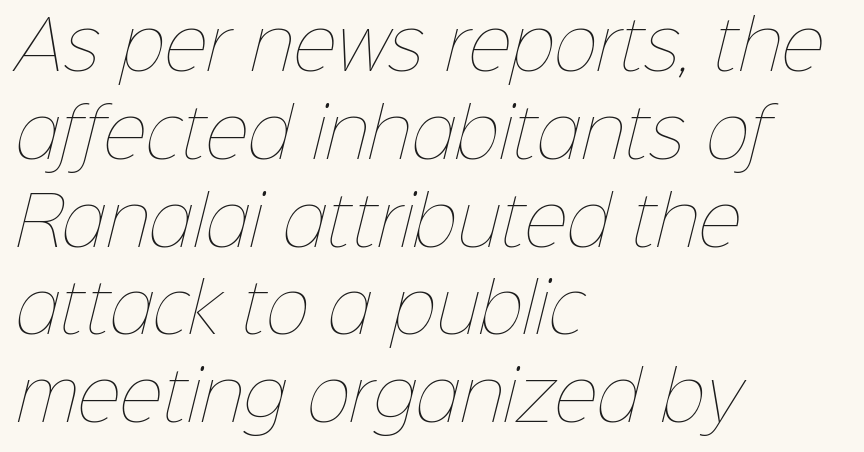
{"bold": "no", "weight": "thin", "width": "normal", "stroke_contrast": "low", "x_height": "medium", "monospaced": "no", "underline": "no", "align": "left", "line_spacing": "normal", "line_spacing_ratio": 1.31, "letter_spacing": "normal", "letter_spacing_em": 0.0, "glyph_px": 67}
